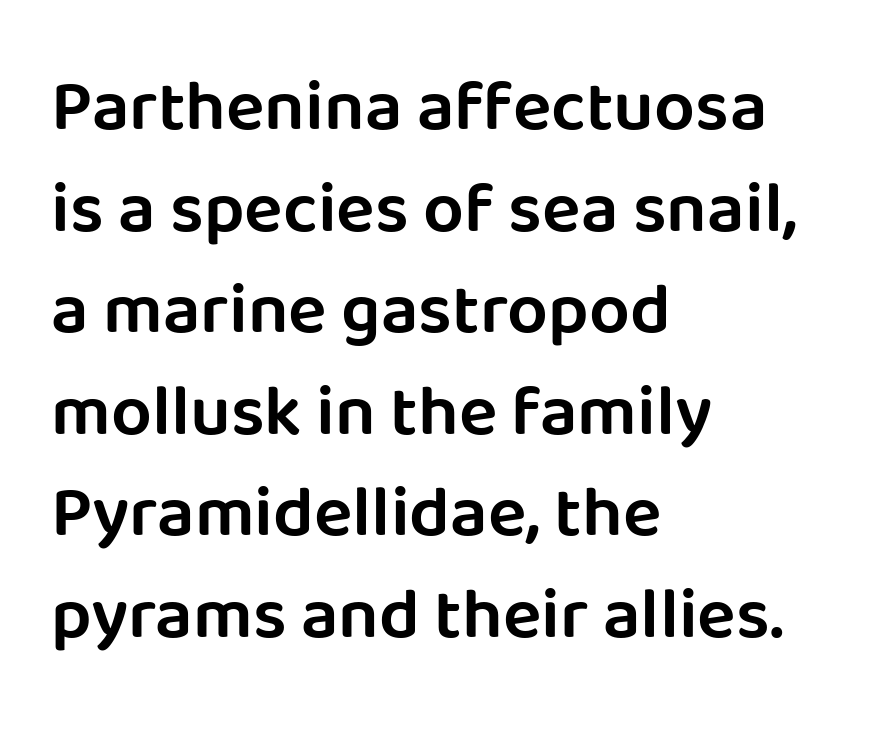
The image shows 72 px semibold sans-serif type, upright; set left-aligned, normal line spacing (1.41x), normal letter spacing, not underlined; low stroke contrast and a large x-height.
